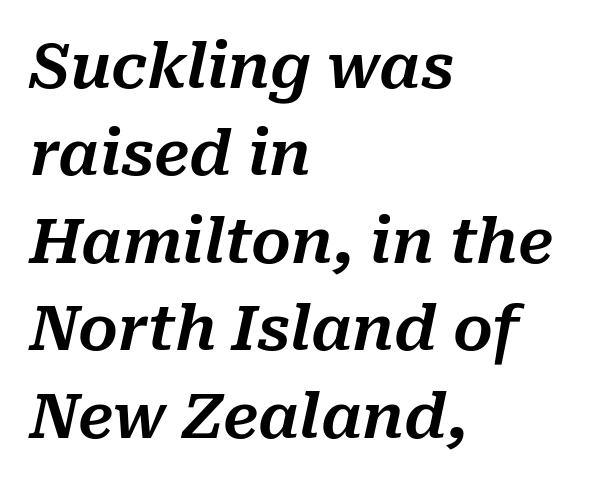
{"italic": "yes", "lean": "right", "slant_degrees": 10, "width": "normal", "stroke_contrast": "medium", "x_height": "medium", "monospaced": "no", "underline": "no", "align": "left", "line_spacing": "normal", "line_spacing_ratio": 1.41, "letter_spacing": "normal", "letter_spacing_em": 0.0, "glyph_px": 62}
